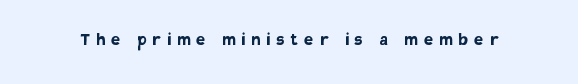
The tracking jumps out immediately: characters are airy and widely separated. No italicization has been applied; the sample stays upright. Does the weight exceed regular? Yes, all the way to bold. The space beneath each line is pristine and unruled.
